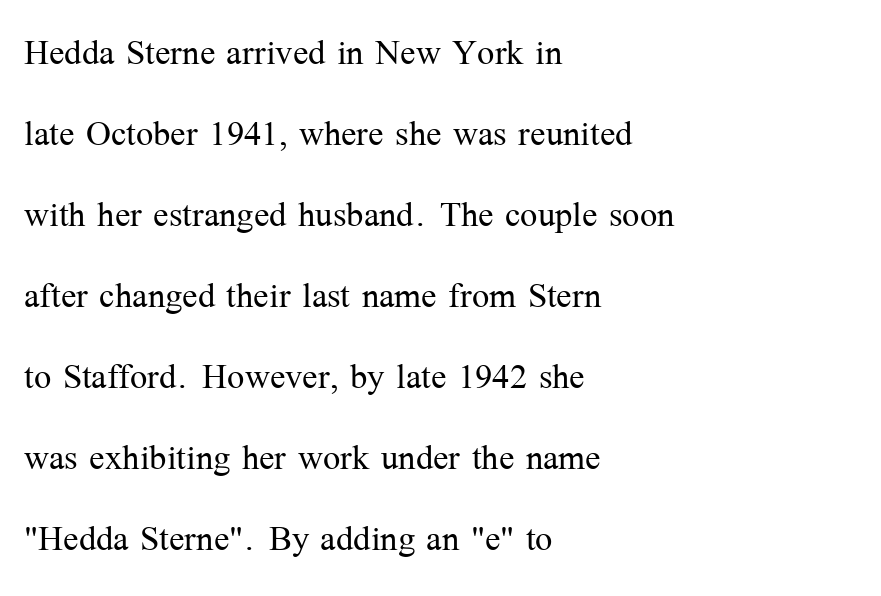
Q: Is the text bold? A: No.
Q: Is the text italic (slanted)? A: No, it is upright.
Q: Is the typeface a serif or a sans-serif typeface? A: Serif.
Q: Is the text underlined? A: No.
Q: How is the paragraph aligned? A: Left-aligned.
Q: Is the spacing between letters normal or unusually wide? A: Normal.
Q: Width (condensed, normal, or wide)? A: Normal.
Q: Stroke contrast? A: Medium.
Q: x-height? A: Medium.
Q: Monospaced? A: No.
